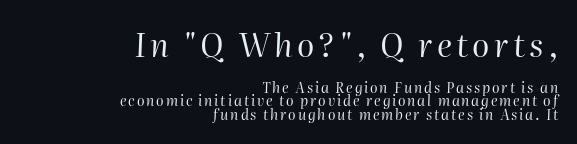
The space beneath each line is pristine and unruled. The letters look calm and open, with moderate or lighter stems. The block of text is dense from top to bottom, with scant space between rows. Looks like regular typesetting: each glyph gets only the width it needs. A student would call this right alignment; a typographer would say flush right, rag left.
